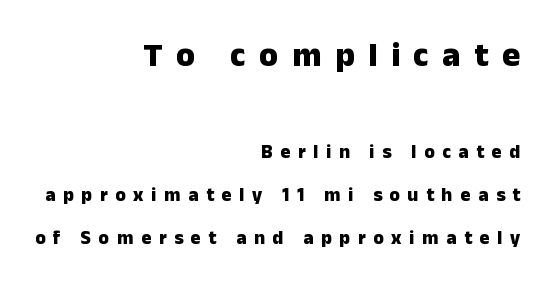
Q: Is the text bold? A: Yes.
Q: Is the text italic (slanted)? A: No, it is upright.
Q: Is the typeface a serif or a sans-serif typeface? A: Sans-serif.
Q: Is the text underlined? A: No.
Q: How is the paragraph aligned? A: Right-aligned.
Q: Is the spacing between letters normal or unusually wide? A: Unusually wide.
Q: Is the spacing between lines tight, normal or loose? A: Loose.
Q: Which block of text is set in a larger size, the first (top) or the second (bottom)? A: The first (top) one.
Q: Width (condensed, normal, or wide)? A: Normal.
Q: Stroke contrast? A: Low.
Q: x-height? A: Medium.
Q: Monospaced? A: No.
